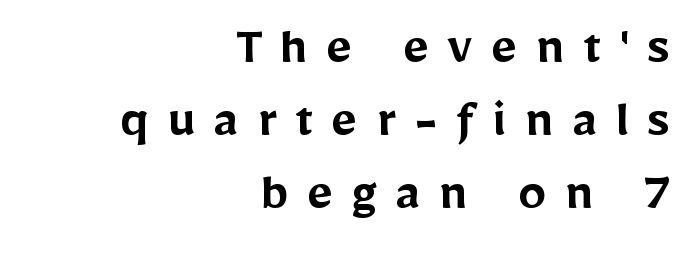
{"serif": "no", "italic": "no", "bold": "semi", "weight": "semibold", "width": "normal", "stroke_contrast": "low", "x_height": "medium", "monospaced": "no", "underline": "no", "align": "right", "line_spacing": "normal", "line_spacing_ratio": 1.28, "letter_spacing": "wide", "letter_spacing_em": 0.32, "glyph_px": 57}
